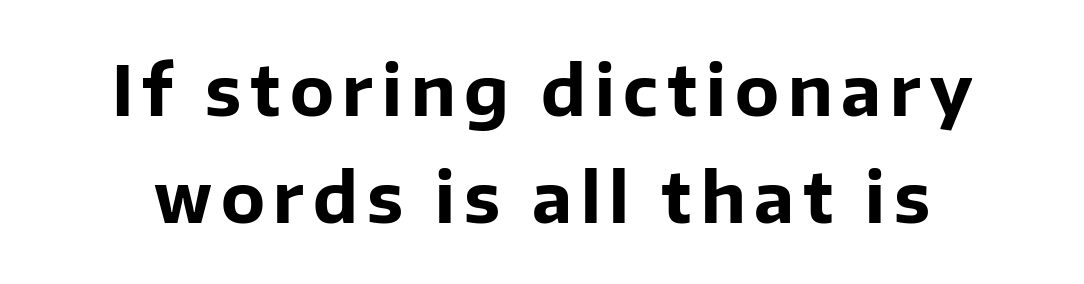
Q: Is the text bold? A: Yes.
Q: Is the text italic (slanted)? A: No, it is upright.
Q: Is the typeface a serif or a sans-serif typeface? A: Sans-serif.
Q: Is the text underlined? A: No.
Q: Is the spacing between lines tight, normal or loose? A: Normal.
Q: Width (condensed, normal, or wide)? A: Normal.
Q: Stroke contrast? A: Low.
Q: x-height? A: Medium.
Q: Monospaced? A: No.
